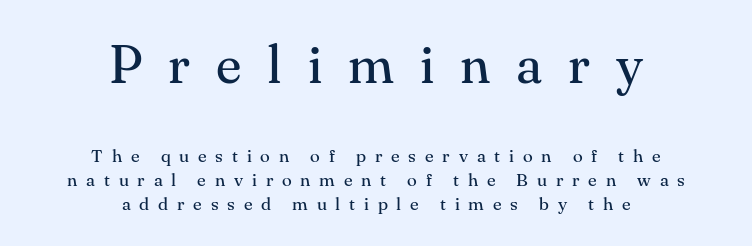
Do the characters align in a grid? No, the font is proportional. Each new line begins a customary step beneath the previous one. The horizontal fit of the characters is loose and conspicuously gappy. The zone under the glyphs is completely vacant.
